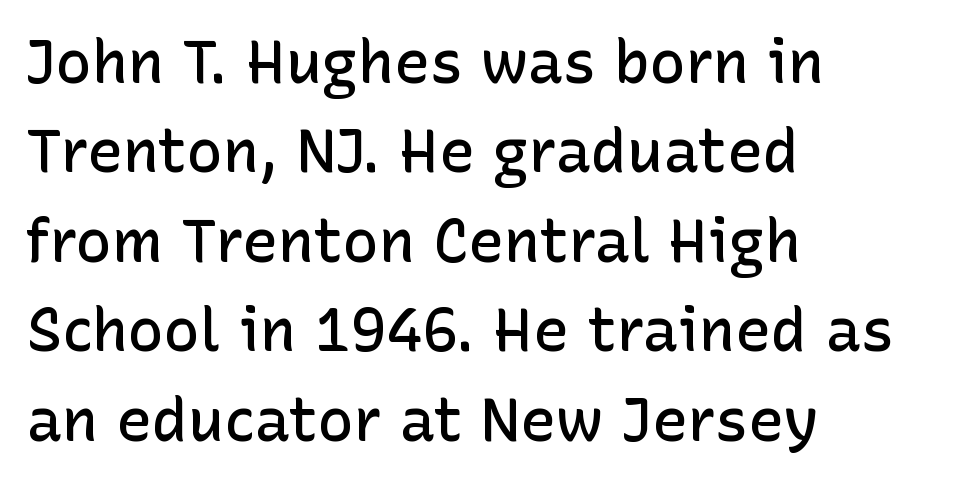
{"serif": "no", "italic": "no", "bold": "semi", "weight": "semibold", "width": "normal", "stroke_contrast": "low", "x_height": "medium", "monospaced": "no", "underline": "no", "align": "left", "line_spacing": "normal", "line_spacing_ratio": 1.49, "letter_spacing": "normal", "letter_spacing_em": 0.0, "glyph_px": 60}
